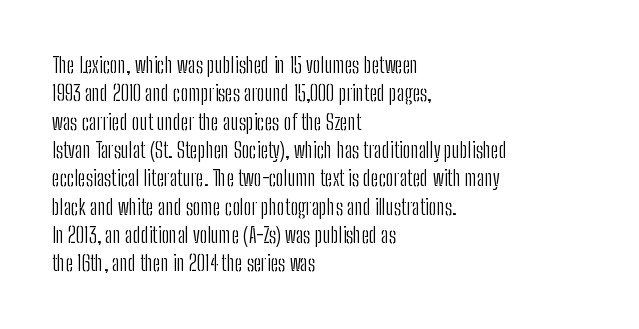
Evenly set lines give the paragraph a standard silhouette. Students, note that the glyphs here touch the page at normal intervals. In terms of posture, this sample is upright. Typeset ragged right — the left edge is the straight one.
